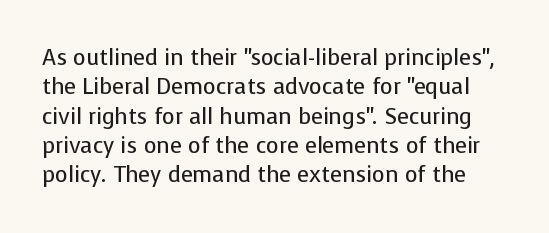
Descenders are the only things crossing below the line. The cut favours lightness, reaching ordinary text weight at its darkest. Observe the ordinary spacing: letters are neighbours, not strangers. Style check: upright. Quick note: interline space is typical.
